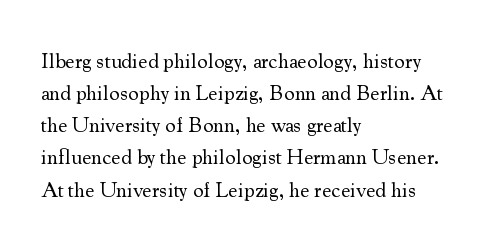
The image shows 21 px text type, upright; set left-aligned, normal line spacing (1.53x), normal letter spacing, not underlined.
